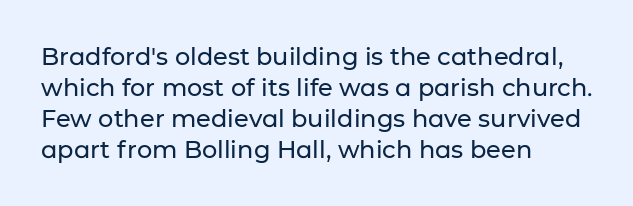
Q: Is the text italic (slanted)? A: No, it is upright.
Q: Is the text underlined? A: No.
Q: How is the paragraph aligned? A: Left-aligned.
Q: Is the spacing between letters normal or unusually wide? A: Normal.
Q: Is the spacing between lines tight, normal or loose? A: Normal.
